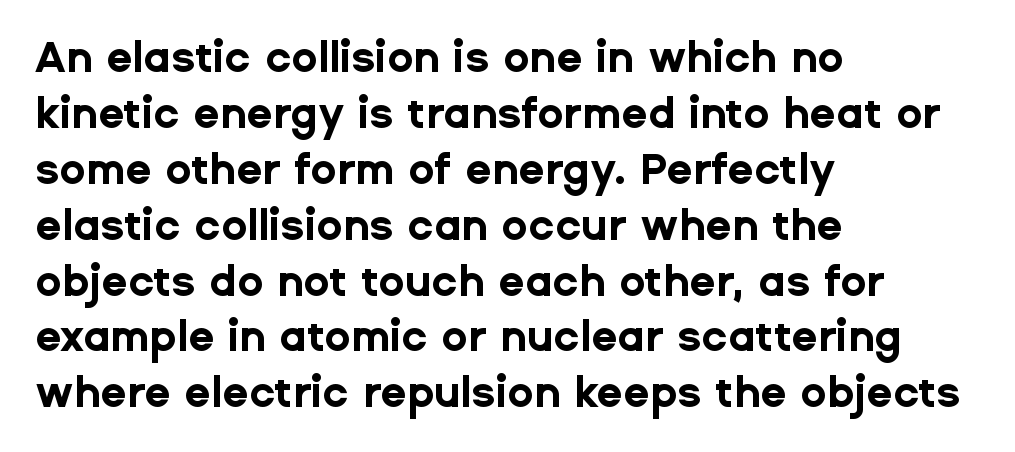
The image shows 43 px bold sans-serif type, upright; set left-aligned, normal line spacing (1.3x), normal letter spacing, not underlined; low stroke contrast and a medium x-height.
